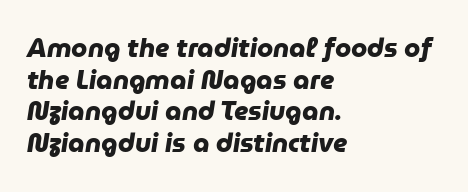
The image shows 26 px bold type; set left-aligned, line spacing 1.22x, normal letter spacing, not underlined.
